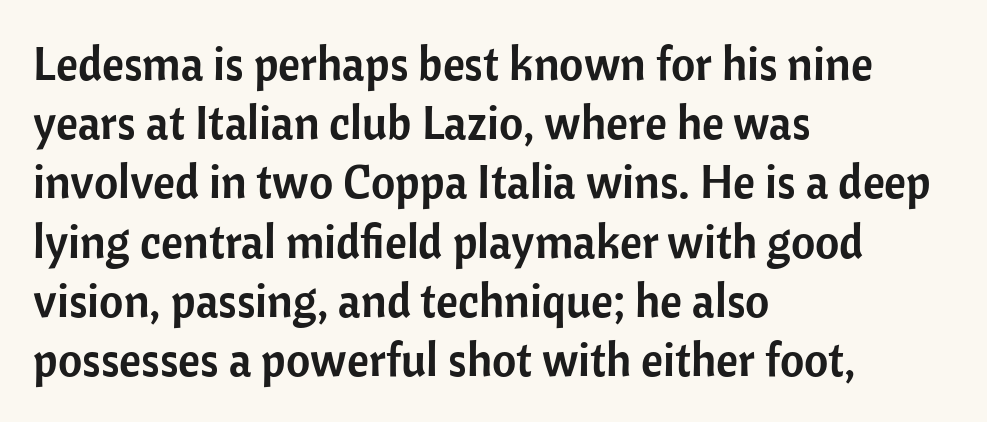
Q: Is the text italic (slanted)? A: No, it is upright.
Q: Is the typeface a serif or a sans-serif typeface? A: Sans-serif.
Q: Is the text underlined? A: No.
Q: How is the paragraph aligned? A: Left-aligned.
Q: Is the spacing between letters normal or unusually wide? A: Normal.
Q: Is the spacing between lines tight, normal or loose? A: Normal.
Q: Width (condensed, normal, or wide)? A: Normal.
Q: Stroke contrast? A: Low.
Q: x-height? A: Medium.
Q: Monospaced? A: No.
